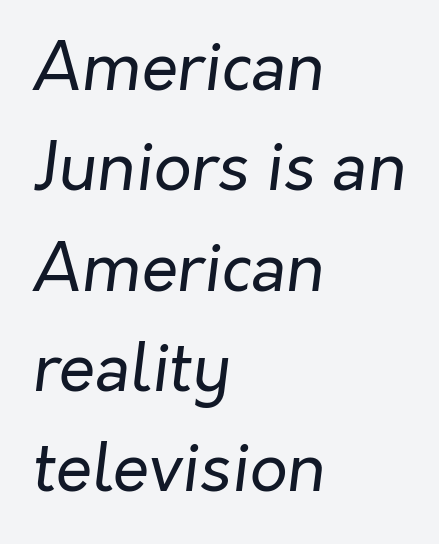
Q: Is the text bold? A: No.
Q: Is the text italic (slanted)? A: Yes, it leans right by about 7 degrees.
Q: Is the text underlined? A: No.
Q: How is the paragraph aligned? A: Left-aligned.
Q: Is the spacing between letters normal or unusually wide? A: Normal.
Q: Is the spacing between lines tight, normal or loose? A: Normal.
Q: Width (condensed, normal, or wide)? A: Normal.
Q: Stroke contrast? A: Low.
Q: x-height? A: Medium.
Q: Monospaced? A: No.
